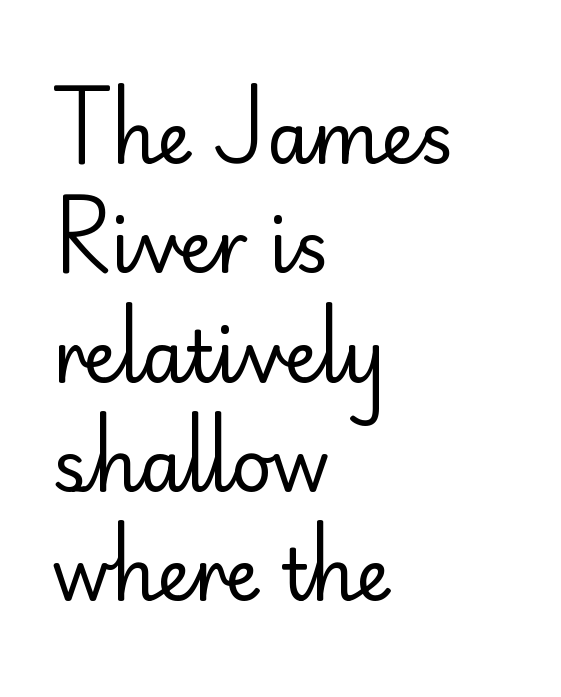
No chunkiness to these letters — they're not bold. Alignment: flush left. Italic? Not at all — the glyphs are vertical. The baseline area is clear.
